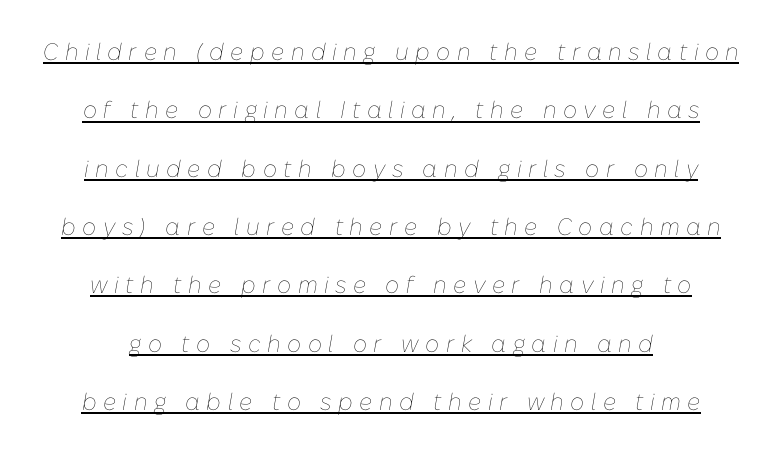
{"italic": "yes", "lean": "right", "slant_degrees": 10, "bold": "no", "underline": "yes", "line_spacing": "loose", "line_spacing_ratio": 2.43, "letter_spacing": "wide", "letter_spacing_em": 0.27, "glyph_px": 24}
